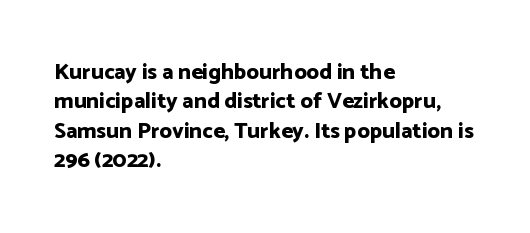
Q: Is the text bold? A: Yes.
Q: Is the text italic (slanted)? A: No, it is upright.
Q: Is the text underlined? A: No.
Q: How is the paragraph aligned? A: Left-aligned.
Q: Is the spacing between letters normal or unusually wide? A: Normal.
Q: Is the spacing between lines tight, normal or loose? A: Normal.
